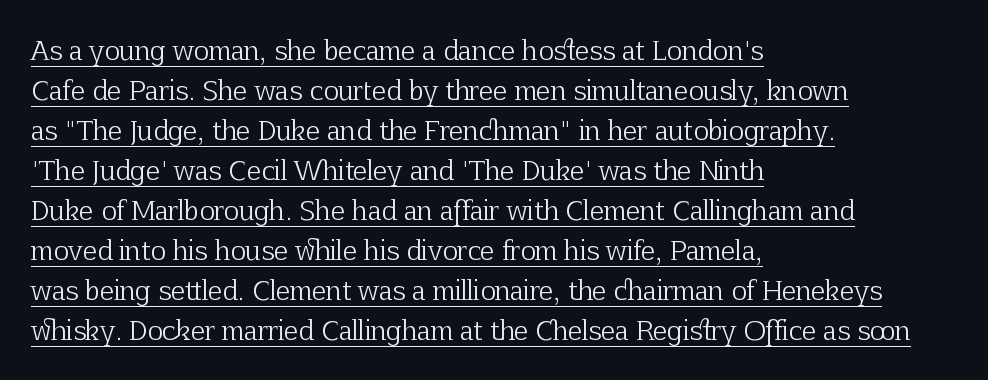
The image shows 26 px text type, upright; set left-aligned, normal line spacing (1.54x), normal letter spacing, underlined.
